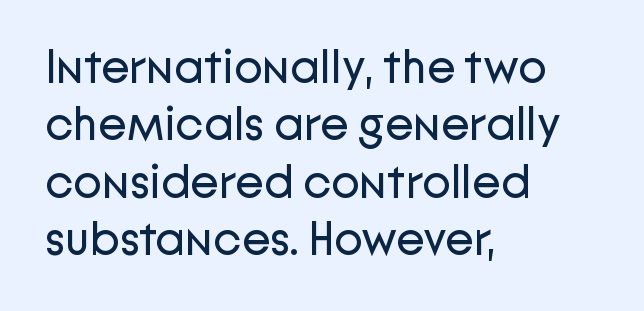
The image shows 47 px regular-weight sans-serif type, upright; set left-aligned, line spacing 1.22x, normal letter spacing, not underlined; low stroke contrast and a medium x-height.
